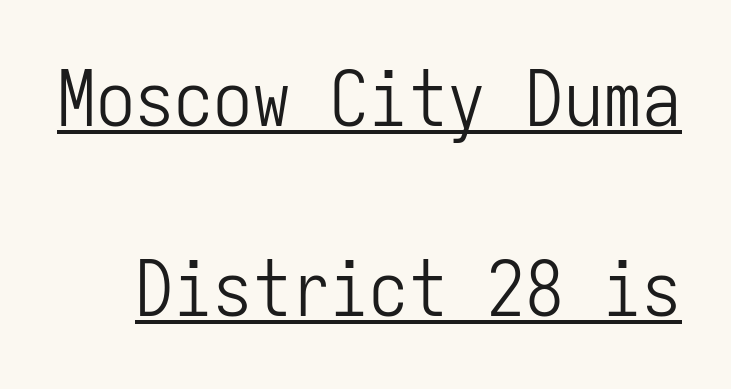
{"serif": "no", "italic": "no", "bold": "no", "weight": "light", "width": "condensed", "stroke_contrast": "low", "x_height": "medium", "monospaced": "yes", "underline": "yes", "line_spacing": "loose", "line_spacing_ratio": 2.43, "letter_spacing": "normal", "letter_spacing_em": 0.0, "glyph_px": 78}
